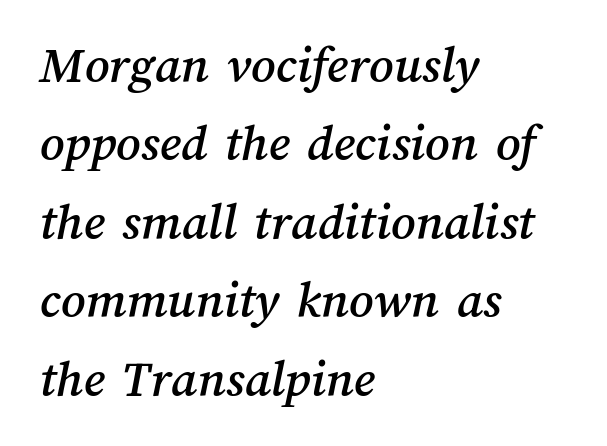
The image shows 53 px text type; set left-aligned, normal line spacing (1.48x), normal letter spacing, not underlined; medium stroke contrast and a medium x-height.
